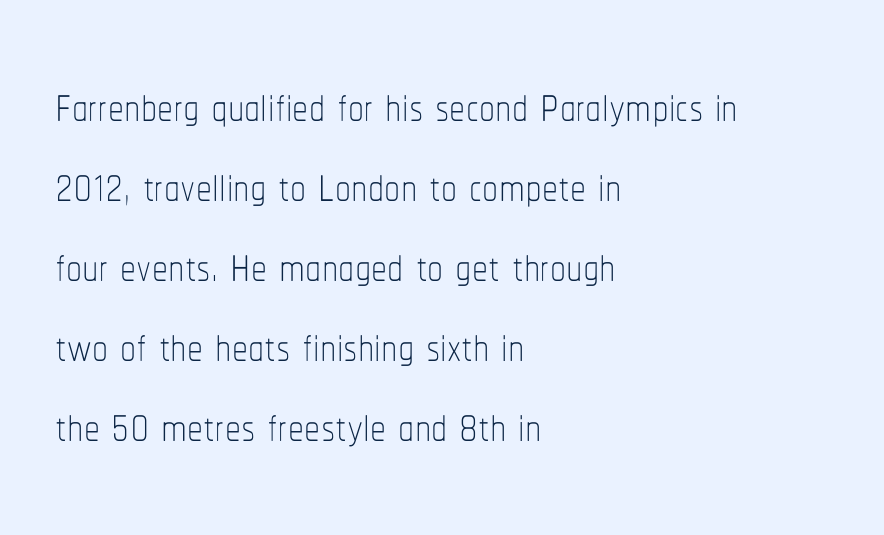
Q: Is the text bold? A: No.
Q: Is the text italic (slanted)? A: No, it is upright.
Q: Is the text underlined? A: No.
Q: How is the paragraph aligned? A: Left-aligned.
Q: Is the spacing between letters normal or unusually wide? A: Normal.
Q: Is the spacing between lines tight, normal or loose? A: Normal.
Q: Width (condensed, normal, or wide)? A: Condensed.
Q: Stroke contrast? A: Low.
Q: x-height? A: Medium.
Q: Monospaced? A: No.
